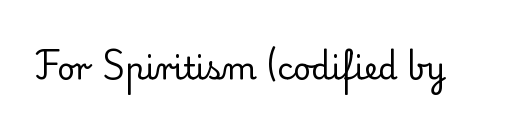
The image shows 31 px regular-weight serif type, upright; set normal letter spacing, not underlined; low stroke contrast and a small x-height.
